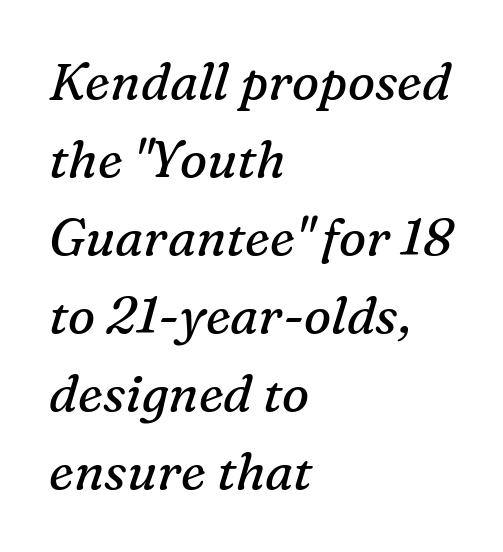
Nobody drew a line under any word here. This sample has the flowing, uneven cadence of proportional lettering. In terms of leading, this rendering sits right in the middle. Here the glyphs are tracked normally, forming tight word shapes. Nothing heavy about these letters — not bold at all.
